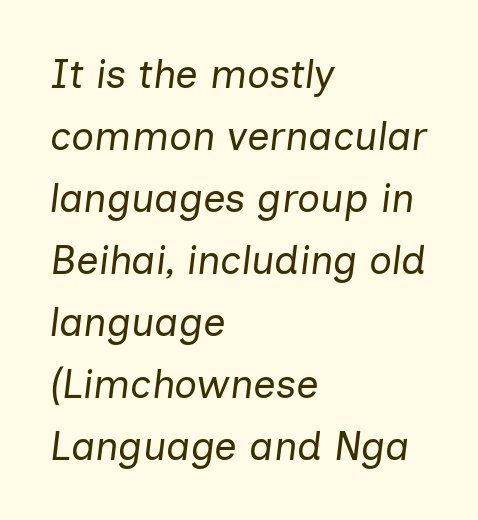
Q: Is the text bold? A: No.
Q: Is the text italic (slanted)? A: Yes, it leans right by about 7 degrees.
Q: Is the text underlined? A: No.
Q: How is the paragraph aligned? A: Left-aligned.
Q: Is the spacing between letters normal or unusually wide? A: Normal.
Q: Is the spacing between lines tight, normal or loose? A: Normal.
Q: Width (condensed, normal, or wide)? A: Normal.
Q: Stroke contrast? A: Low.
Q: x-height? A: Medium.
Q: Monospaced? A: No.
